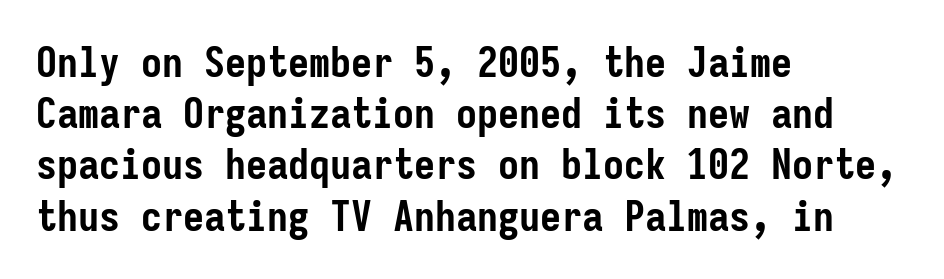
The typography opts for an upright posture over an oblique one. Students, this is bold: see how much ink each stroke carries. Line beginnings align vertically; line endings do not. The string is rendered with underlining switched off. Every character here occupies the same horizontal width, giving the sample a typewriter-like rhythm. Standard letterfit; no display-style spreading of the glyphs.
